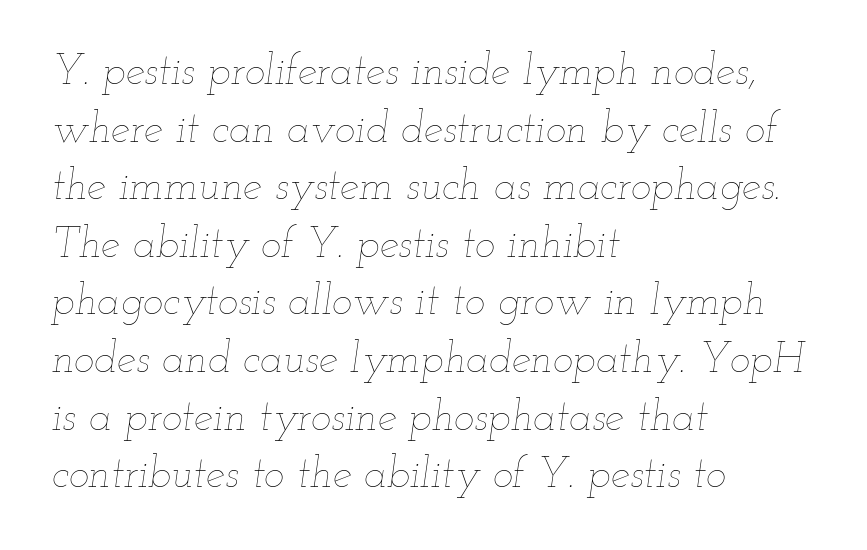
{"italic": "yes", "lean": "right", "slant_degrees": 12, "bold": "no", "weight": "thin", "width": "wide", "stroke_contrast": "low", "x_height": "small", "monospaced": "no", "underline": "no", "align": "left", "line_spacing": "normal", "line_spacing_ratio": 1.34, "letter_spacing": "normal", "letter_spacing_em": 0.0, "glyph_px": 43}
